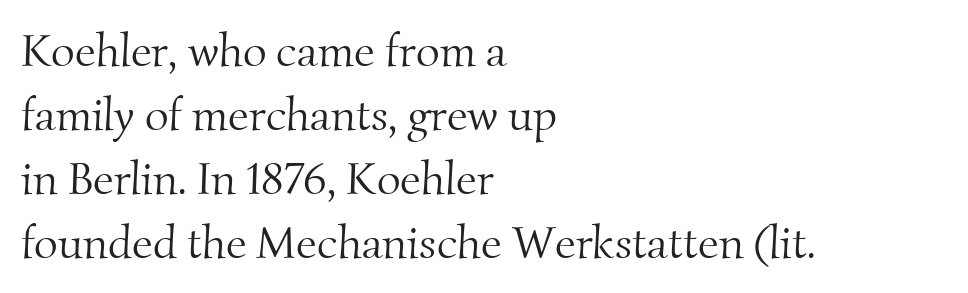
Q: Is the text bold? A: No.
Q: Is the typeface a serif or a sans-serif typeface? A: Serif.
Q: Is the text underlined? A: No.
Q: How is the paragraph aligned? A: Left-aligned.
Q: Is the spacing between letters normal or unusually wide? A: Normal.
Q: Is the spacing between lines tight, normal or loose? A: Normal.
Q: Width (condensed, normal, or wide)? A: Normal.
Q: Stroke contrast? A: Medium.
Q: x-height? A: Small.
Q: Monospaced? A: No.
